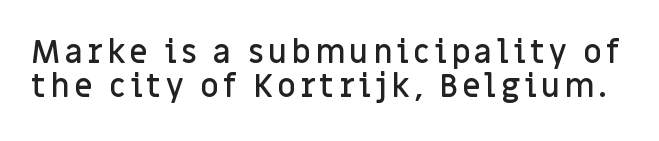
The type sits square on the baseline with zero lean. Just letters on the line, the space beneath them empty. Varying glyph widths throughout — classic text-font behaviour. Compared with typical paragraphs, the rows here are closer together. Is this a sans? Yes — the strokes have no serifs.
